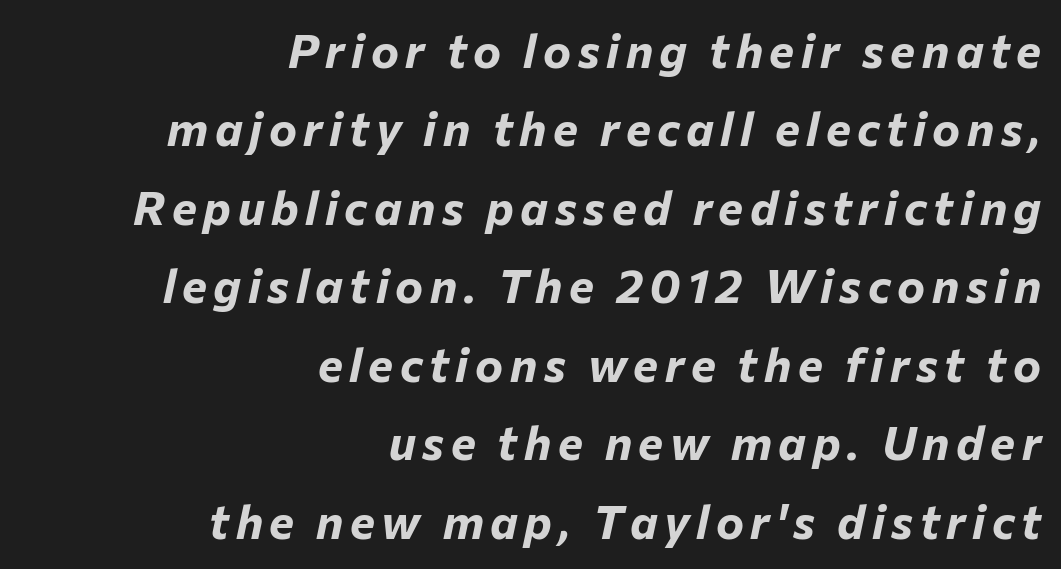
The image shows 47 px bold type, italic (leaning right); set right-aligned, normal line spacing (1.67x), not underlined; low stroke contrast and a medium x-height.
